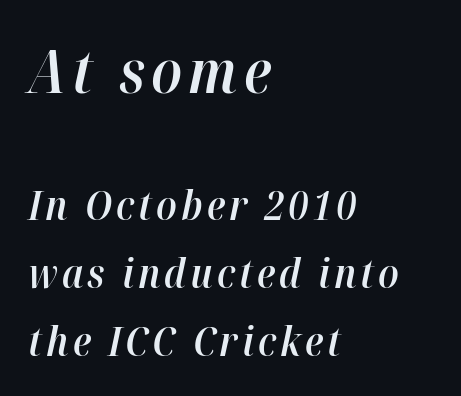
This sample has the flowing, uneven cadence of proportional lettering. The glyphs look as if they've been sheared to an angle. Weight check: semibold — heavier than regular, not quite bold. The passage is arranged the way most books set body copy — flush left. Nobody drew a line under any word here.
